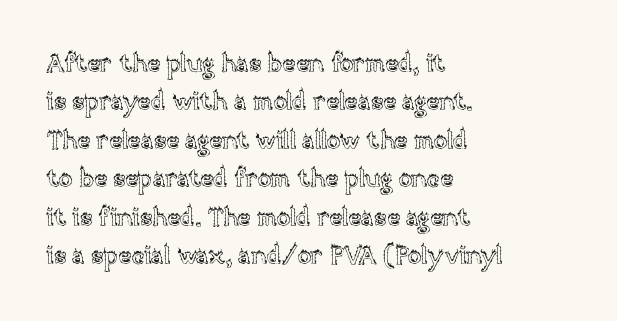
{"italic": "no", "underline": "no", "align": "left", "line_spacing": "normal", "line_spacing_ratio": 1.54, "letter_spacing": "normal", "letter_spacing_em": 0.0, "glyph_px": 25}
